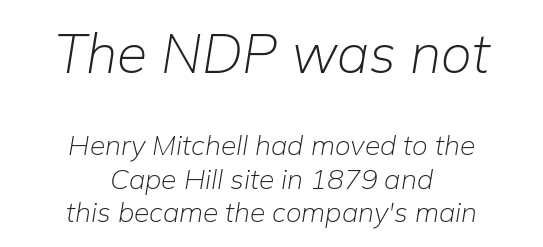
The image shows 55 px light type, italic (leaning right); set centered, line spacing 1.19x, normal letter spacing, not underlined; the first (top) block is 1.96x larger; low stroke contrast and a medium x-height.
